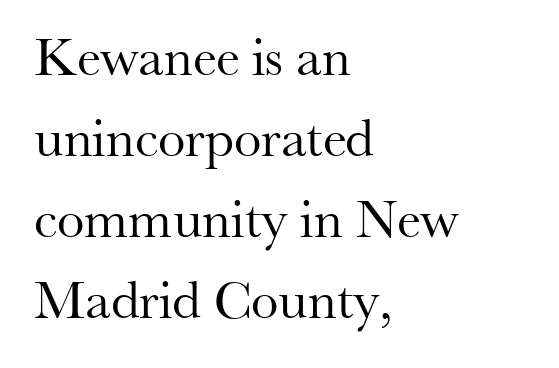
The image shows 55 px regular-weight serif type, upright; set left-aligned, normal line spacing (1.47x), normal letter spacing, not underlined; medium stroke contrast and a small x-height.
